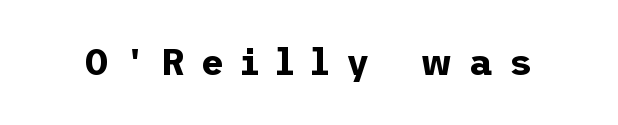
{"serif": "no", "italic": "no", "bold": "yes", "weight": "bold", "width": "normal", "stroke_contrast": "low", "x_height": "medium", "underline": "no", "letter_spacing": "wide", "letter_spacing_em": 0.47, "glyph_px": 36}
